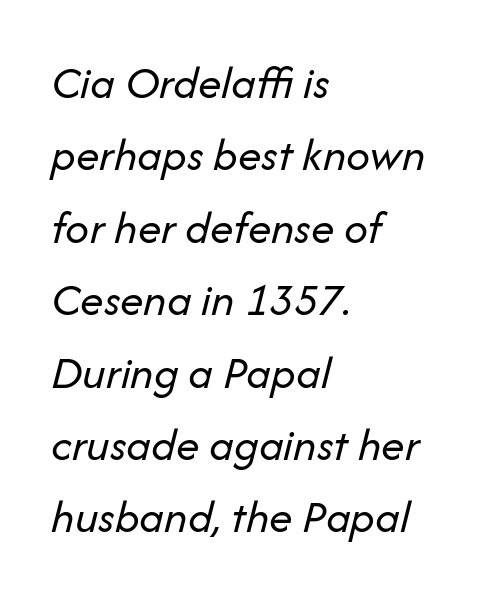
Q: Is the text bold? A: No.
Q: Is the text italic (slanted)? A: Yes, it leans right by about 14 degrees.
Q: Is the text underlined? A: No.
Q: How is the paragraph aligned? A: Left-aligned.
Q: Is the spacing between letters normal or unusually wide? A: Normal.
Q: Is the spacing between lines tight, normal or loose? A: Normal.
Q: Width (condensed, normal, or wide)? A: Normal.
Q: Stroke contrast? A: Low.
Q: x-height? A: Medium.
Q: Monospaced? A: No.
